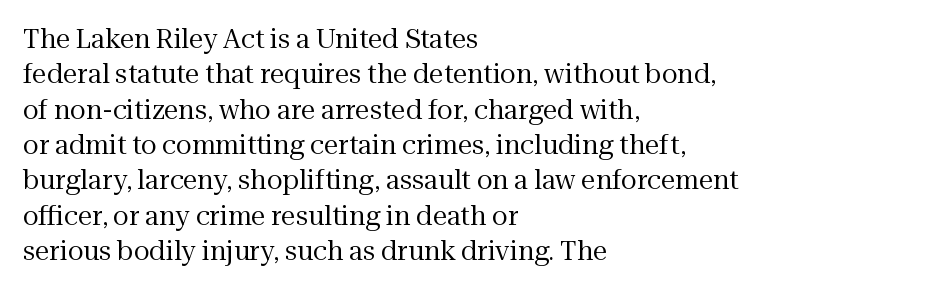
{"italic": "no", "bold": "no", "underline": "no", "align": "left", "line_spacing": "normal", "line_spacing_ratio": 1.36, "letter_spacing": "normal", "letter_spacing_em": 0.0, "glyph_px": 26}
